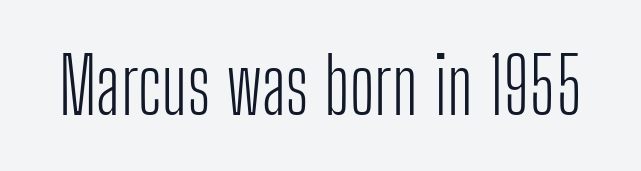
Q: Is the text bold? A: No.
Q: Is the text italic (slanted)? A: No, it is upright.
Q: Is the typeface a serif or a sans-serif typeface? A: Sans-serif.
Q: Is the text underlined? A: No.
Q: Is the spacing between letters normal or unusually wide? A: Normal.
Q: Width (condensed, normal, or wide)? A: Condensed.
Q: Stroke contrast? A: Low.
Q: x-height? A: Medium.
Q: Monospaced? A: No.
